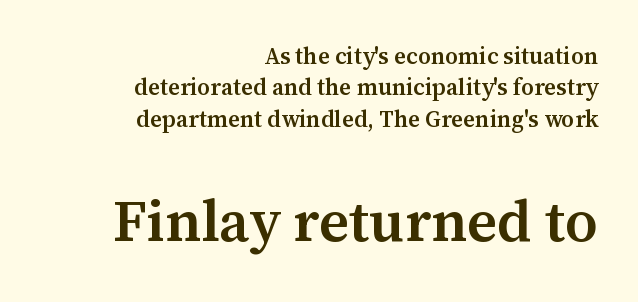
{"serif": "yes", "italic": "no", "bold": "semi", "weight": "semibold", "width": "normal", "stroke_contrast": "medium", "x_height": "medium", "monospaced": "no", "underline": "no", "align": "right", "line_spacing": "normal", "line_spacing_ratio": 1.36, "letter_spacing": "normal", "letter_spacing_em": 0.0, "larger_block": "second", "size_ratio": 2.52, "glyph_px": 58}
